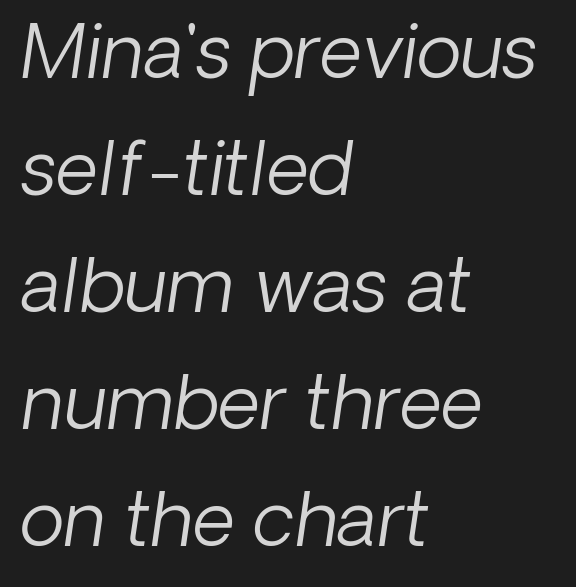
The image shows 74 px light type, italic (leaning right); set left-aligned, normal line spacing (1.58x), normal letter spacing, not underlined; low stroke contrast and a medium x-height.
